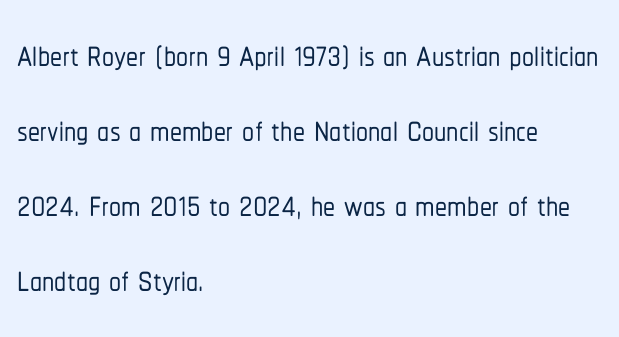
Q: Is the text italic (slanted)? A: No, it is upright.
Q: Is the typeface a serif or a sans-serif typeface? A: Sans-serif.
Q: Is the text underlined? A: No.
Q: How is the paragraph aligned? A: Left-aligned.
Q: Is the spacing between letters normal or unusually wide? A: Normal.
Q: Is the spacing between lines tight, normal or loose? A: Normal.
Q: Width (condensed, normal, or wide)? A: Condensed.
Q: Stroke contrast? A: Low.
Q: x-height? A: Medium.
Q: Monospaced? A: No.
